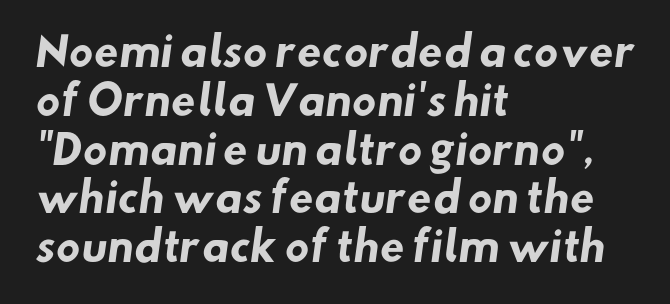
{"serif": "no", "bold": "yes", "weight": "heavy", "width": "normal", "stroke_contrast": "low", "x_height": "small", "monospaced": "no", "underline": "no", "align": "left", "line_spacing_ratio": 1.22, "letter_spacing": "normal", "letter_spacing_em": 0.0, "glyph_px": 40}
